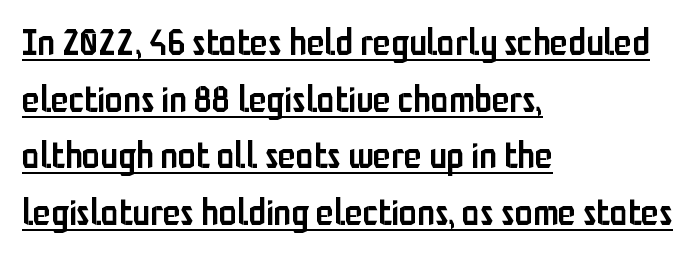
{"serif": "no", "italic": "no", "bold": "semi", "weight": "semibold", "width": "condensed", "stroke_contrast": "low", "x_height": "medium", "monospaced": "no", "underline": "yes", "align": "left", "line_spacing": "normal", "line_spacing_ratio": 1.57, "letter_spacing": "normal", "letter_spacing_em": 0.0, "glyph_px": 36}
